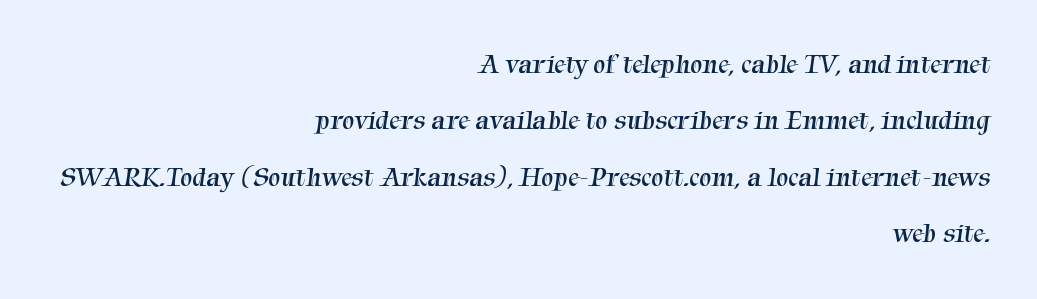
{"bold": "no", "underline": "no", "align": "right", "line_spacing": "loose", "line_spacing_ratio": 2.09, "letter_spacing": "normal", "letter_spacing_em": 0.0, "glyph_px": 27}
